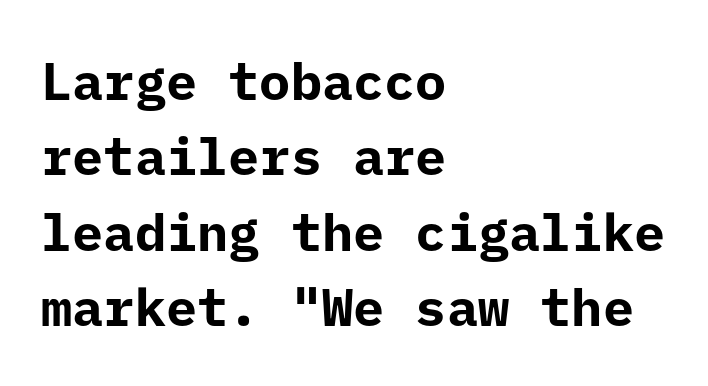
{"serif": "no", "italic": "no", "bold": "yes", "weight": "bold", "width": "normal", "stroke_contrast": "low", "x_height": "medium", "underline": "no", "align": "left", "line_spacing": "normal", "line_spacing_ratio": 1.45, "letter_spacing": "normal", "letter_spacing_em": 0.0, "glyph_px": 52}
